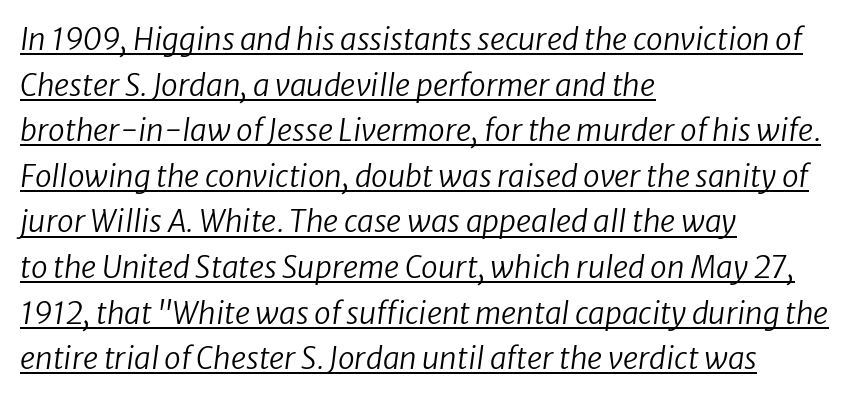
This sample is left-justified, so line endings fall wherever the words run out. Has an underline been added? It has. Letter spacing: default. Counters stay open thanks to moderate or lighter strokes. It's the slanting kind of type.
